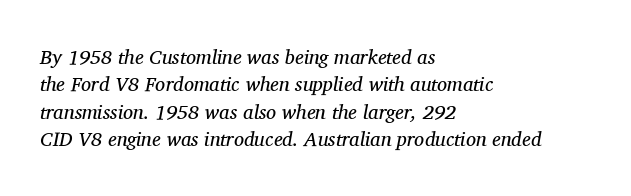
Q: Is the text bold? A: No.
Q: Is the text italic (slanted)? A: Yes, it leans right by about 11 degrees.
Q: Is the text underlined? A: No.
Q: How is the paragraph aligned? A: Left-aligned.
Q: Is the spacing between letters normal or unusually wide? A: Normal.
Q: Is the spacing between lines tight, normal or loose? A: Normal.
